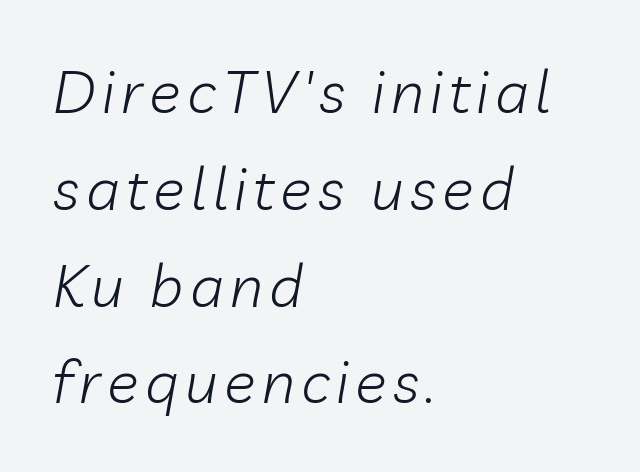
Q: Is the text bold? A: No.
Q: Is the text italic (slanted)? A: Yes, it leans right by about 10 degrees.
Q: Is the text underlined? A: No.
Q: How is the paragraph aligned? A: Left-aligned.
Q: Is the spacing between lines tight, normal or loose? A: Normal.
Q: Width (condensed, normal, or wide)? A: Normal.
Q: Stroke contrast? A: Low.
Q: x-height? A: Medium.
Q: Monospaced? A: No.
